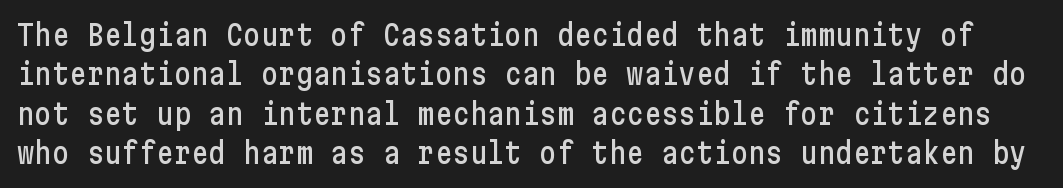
The image shows 29 px condensed sans-serif type, upright; set normal line spacing (1.36x), normal letter spacing, not underlined; low stroke contrast and a medium x-height.
